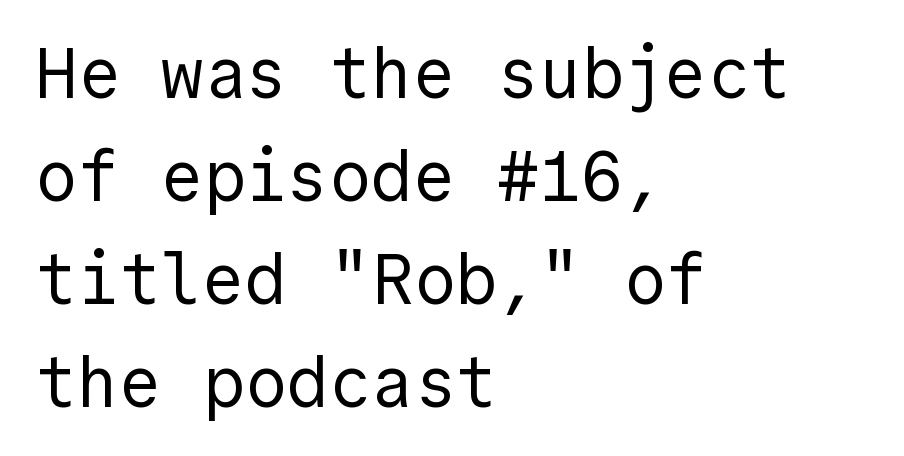
Q: Is the text bold? A: No.
Q: Is the text italic (slanted)? A: No, it is upright.
Q: Is the typeface a serif or a sans-serif typeface? A: Sans-serif.
Q: Is the text underlined? A: No.
Q: How is the paragraph aligned? A: Left-aligned.
Q: Is the spacing between letters normal or unusually wide? A: Normal.
Q: Is the spacing between lines tight, normal or loose? A: Normal.
Q: Width (condensed, normal, or wide)? A: Normal.
Q: x-height? A: Medium.
